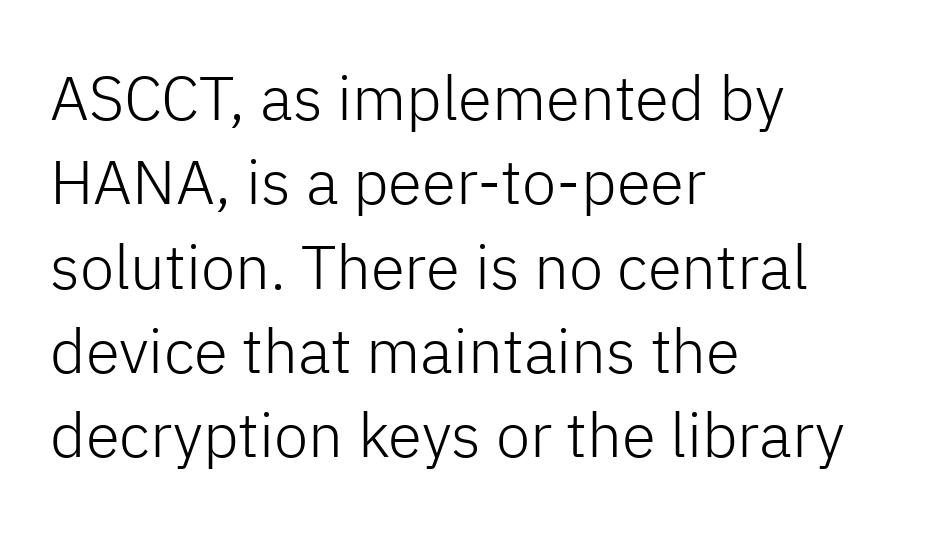
{"serif": "no", "italic": "no", "bold": "no", "weight": "light", "width": "normal", "stroke_contrast": "low", "x_height": "medium", "monospaced": "no", "underline": "no", "align": "left", "line_spacing": "normal", "line_spacing_ratio": 1.36, "letter_spacing": "normal", "letter_spacing_em": 0.0, "glyph_px": 62}
